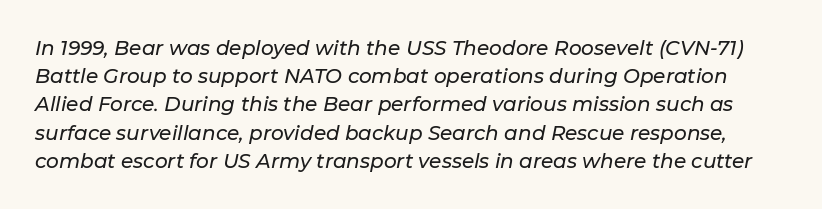
Q: Is the text italic (slanted)? A: Yes, it leans right by about 11 degrees.
Q: Is the text underlined? A: No.
Q: Is the spacing between letters normal or unusually wide? A: Normal.
Q: Is the spacing between lines tight, normal or loose? A: Normal.
